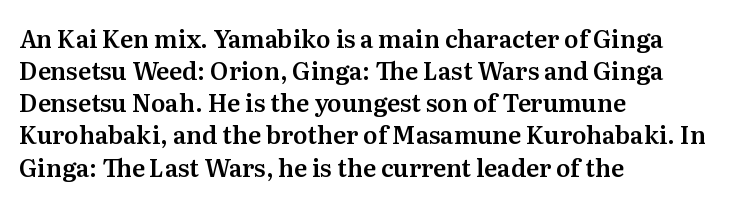
Q: Is the text italic (slanted)? A: No, it is upright.
Q: Is the text underlined? A: No.
Q: How is the paragraph aligned? A: Left-aligned.
Q: Is the spacing between letters normal or unusually wide? A: Normal.
Q: Is the spacing between lines tight, normal or loose? A: Normal.
